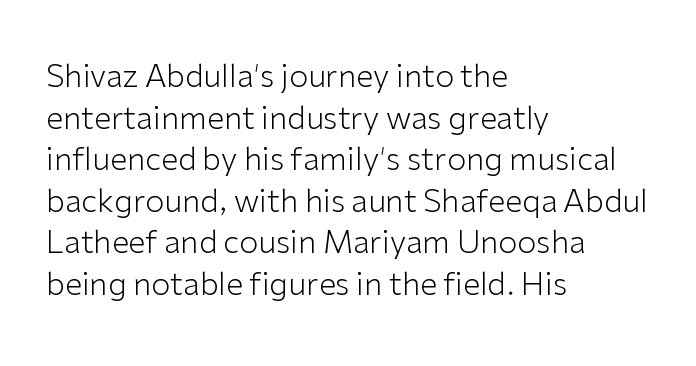
The type is set solid horizontally, with unmodified tracking. Weight: regular or lighter. A student would call this left alignment; a typographer would say flush left, rag right. Observe the absence of serifs on each vertical stroke in this sample. Ordinary non-slanted type is in use. The letters advance in unequal steps, a hallmark of proportional type.
